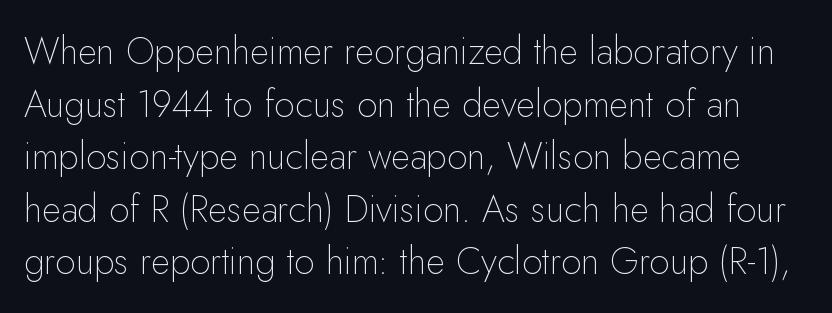
Unlike a traditional serif, this face leaves its strokes unadorned. The face looks like a standard text weight, possibly lighter. Looks like regular typesetting: each glyph gets only the width it needs. The words here are not underlined.
